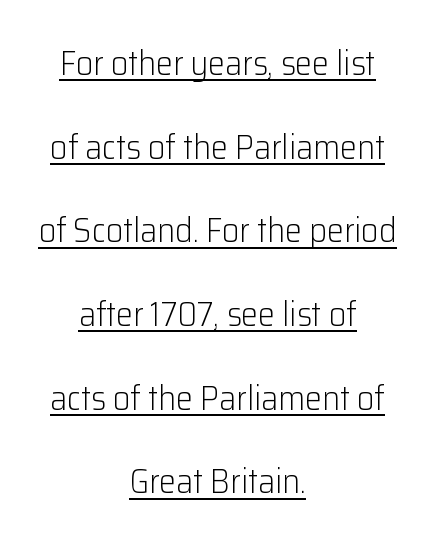
{"serif": "no", "italic": "no", "bold": "no", "weight": "light", "width": "normal", "stroke_contrast": "low", "x_height": "medium", "monospaced": "no", "underline": "yes", "align": "center", "line_spacing": "loose", "line_spacing_ratio": 2.46, "letter_spacing": "normal", "letter_spacing_em": 0.0, "glyph_px": 34}
